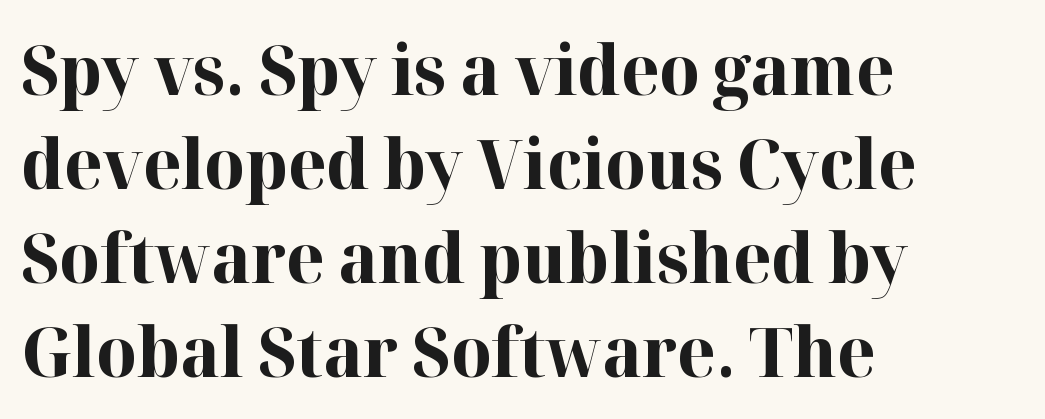
{"serif": "yes", "italic": "no", "bold": "yes", "weight": "bold", "width": "normal", "stroke_contrast": "high", "x_height": "medium", "monospaced": "no", "underline": "no", "align": "left", "line_spacing": "normal", "line_spacing_ratio": 1.36, "letter_spacing": "normal", "letter_spacing_em": 0.0, "glyph_px": 69}
